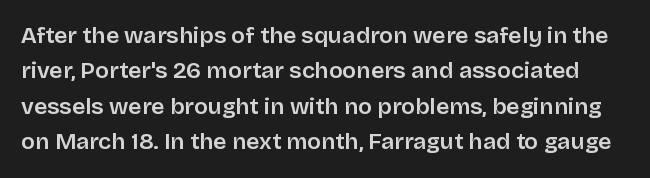
{"italic": "no", "bold": "semi", "underline": "no", "line_spacing": "normal", "line_spacing_ratio": 1.54, "letter_spacing": "normal", "letter_spacing_em": 0.0, "glyph_px": 23}
